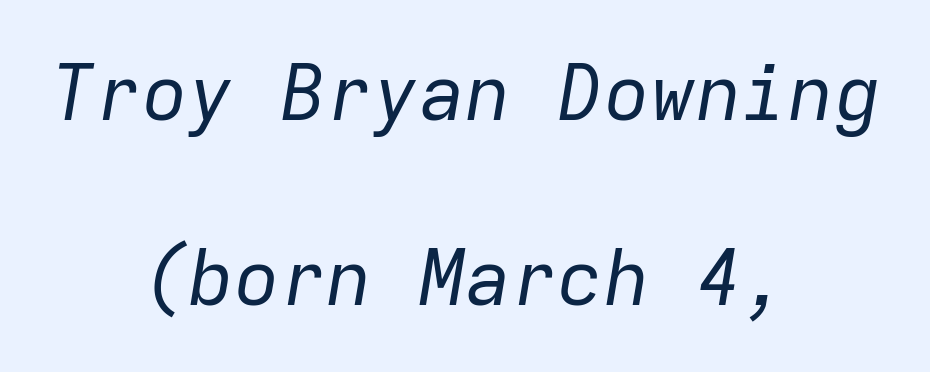
Observe the lean: these are italic letterforms. These lines stand farther apart than default settings would place them. Descenders hang freely into open space. Every row of glyphs is offset so its center matches the block's center. Is the stroke heavy? The answer is a plain regular-or-lighter. Spacing verdict: monospaced, one width for all characters.
